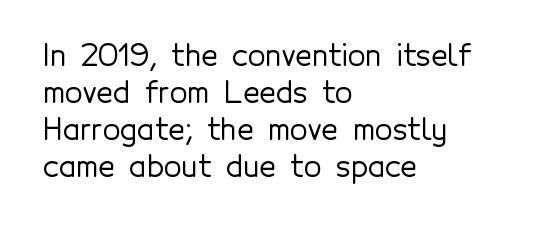
Q: Is the text italic (slanted)? A: No, it is upright.
Q: Is the typeface a serif or a sans-serif typeface? A: Sans-serif.
Q: Is the text underlined? A: No.
Q: How is the paragraph aligned? A: Left-aligned.
Q: Is the spacing between letters normal or unusually wide? A: Normal.
Q: Is the spacing between lines tight, normal or loose? A: Normal.
Q: Width (condensed, normal, or wide)? A: Normal.
Q: x-height? A: Medium.
Q: Monospaced? A: No.
